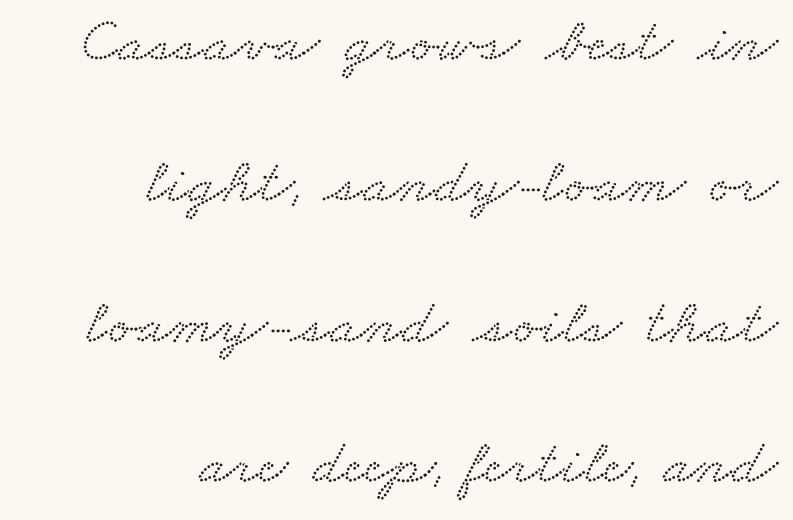
{"width": "wide", "stroke_contrast": "low", "x_height": "small", "monospaced": "no", "underline": "no", "align": "right", "line_spacing": "loose", "line_spacing_ratio": 2.2, "letter_spacing": "normal", "letter_spacing_em": 0.0, "glyph_px": 64}
